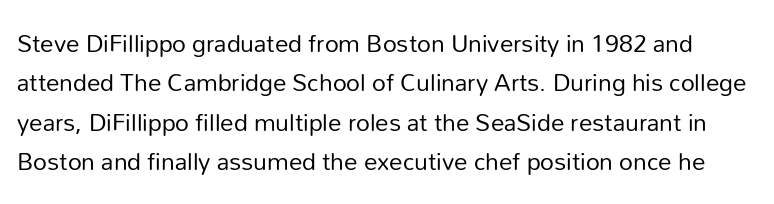
The image shows 27 px text type, upright; set normal line spacing (1.46x), normal letter spacing, not underlined.
